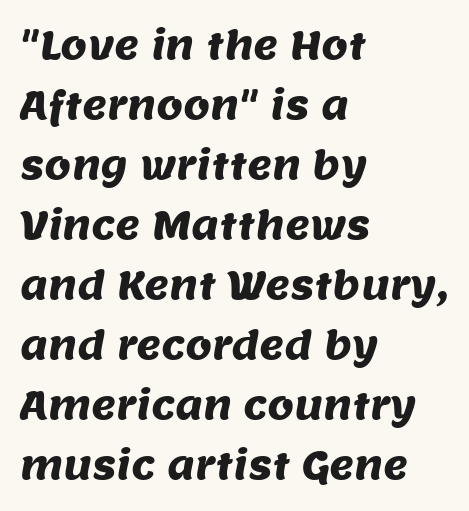
{"serif": "no", "width": "normal", "stroke_contrast": "medium", "x_height": "large", "monospaced": "no", "underline": "no", "align": "left", "line_spacing": "normal", "line_spacing_ratio": 1.58, "letter_spacing": "normal", "letter_spacing_em": 0.0, "glyph_px": 38}
